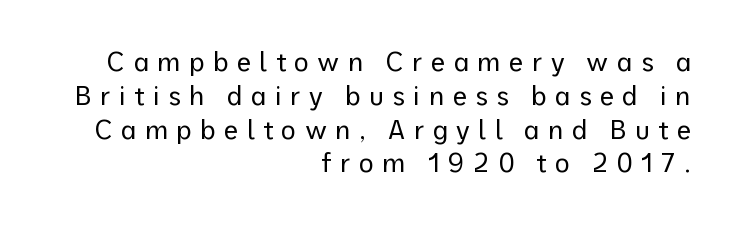
Q: Is the text bold? A: No.
Q: Is the text italic (slanted)? A: No, it is upright.
Q: Is the text underlined? A: No.
Q: How is the paragraph aligned? A: Right-aligned.
Q: Is the spacing between letters normal or unusually wide? A: Unusually wide.
Q: Is the spacing between lines tight, normal or loose? A: Normal.
